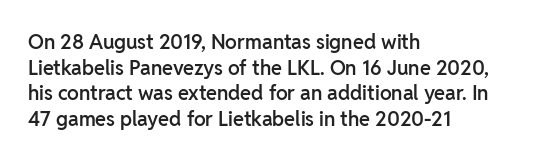
{"italic": "no", "bold": "semi", "underline": "no", "align": "left", "line_spacing": "normal", "line_spacing_ratio": 1.28, "letter_spacing": "normal", "letter_spacing_em": 0.0, "glyph_px": 20}
